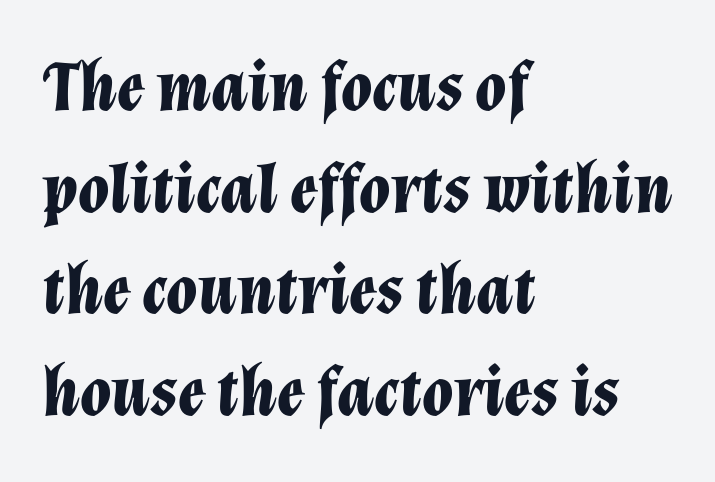
{"italic": "yes", "lean": "right", "slant_degrees": 12, "bold": "yes", "weight": "bold", "width": "normal", "stroke_contrast": "low", "x_height": "medium", "monospaced": "no", "underline": "no", "align": "left", "line_spacing": "normal", "line_spacing_ratio": 1.43, "letter_spacing": "normal", "letter_spacing_em": 0.0, "glyph_px": 71}
